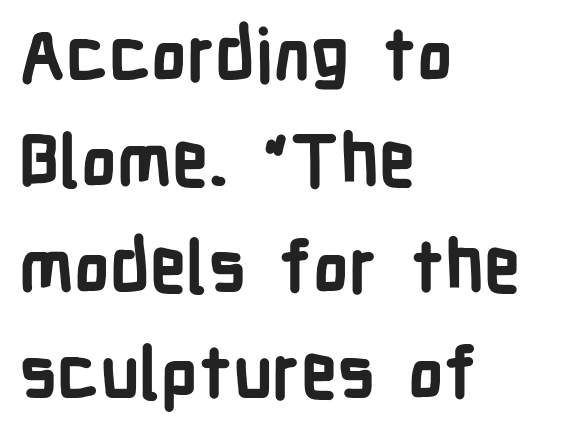
A bare baseline throughout the passage. The lettering holds an erect, upright posture throughout. The letterforms sit shoulder to shoulder at normal distance. A typesetter would call this proportional, since set widths differ per character. Line beginnings align vertically; line endings do not. Typographic density is high because the face is bold.
